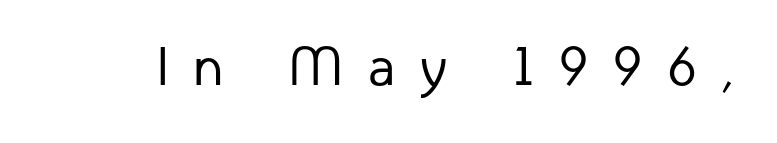
The font sits on the lighter half of the weight spectrum, regular included. Is this a sans? Yes — the strokes have no serifs. Descenders are the only things crossing below the line. Proportional: the letters do not fall into vertical columns.
